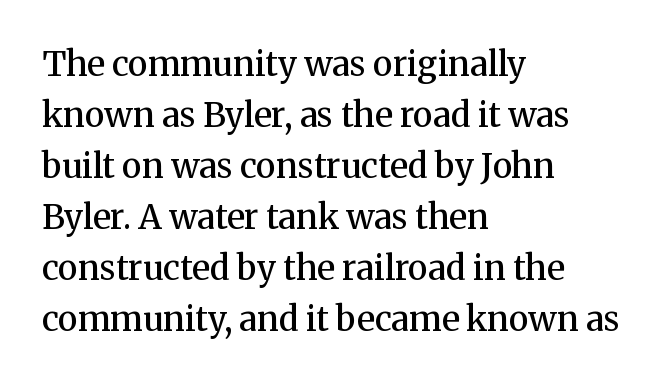
{"serif": "yes", "italic": "no", "bold": "semi", "weight": "semibold", "width": "normal", "stroke_contrast": "medium", "x_height": "medium", "monospaced": "no", "underline": "no", "align": "left", "line_spacing": "normal", "line_spacing_ratio": 1.5, "letter_spacing": "normal", "letter_spacing_em": 0.0, "glyph_px": 34}
